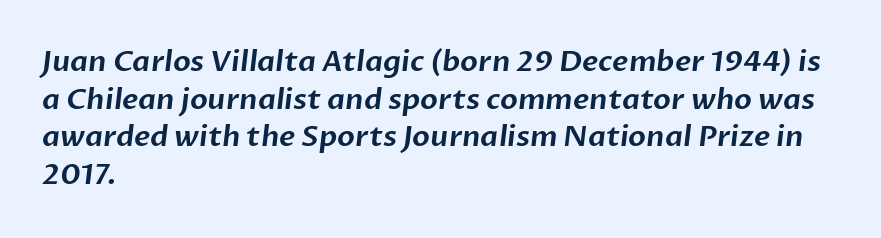
{"serif": "no", "width": "normal", "stroke_contrast": "low", "x_height": "medium", "monospaced": "no", "underline": "no", "align": "left", "line_spacing": "normal", "line_spacing_ratio": 1.3, "letter_spacing": "normal", "letter_spacing_em": 0.0, "glyph_px": 29}
